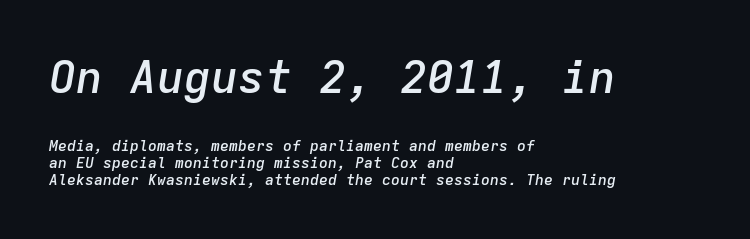
The image shows 45 px semibold type, italic (leaning right), monospaced; set left-aligned, tight line spacing (1.13x), normal letter spacing, not underlined; the first (top) block is 3.0x larger; low stroke contrast and a medium x-height.
